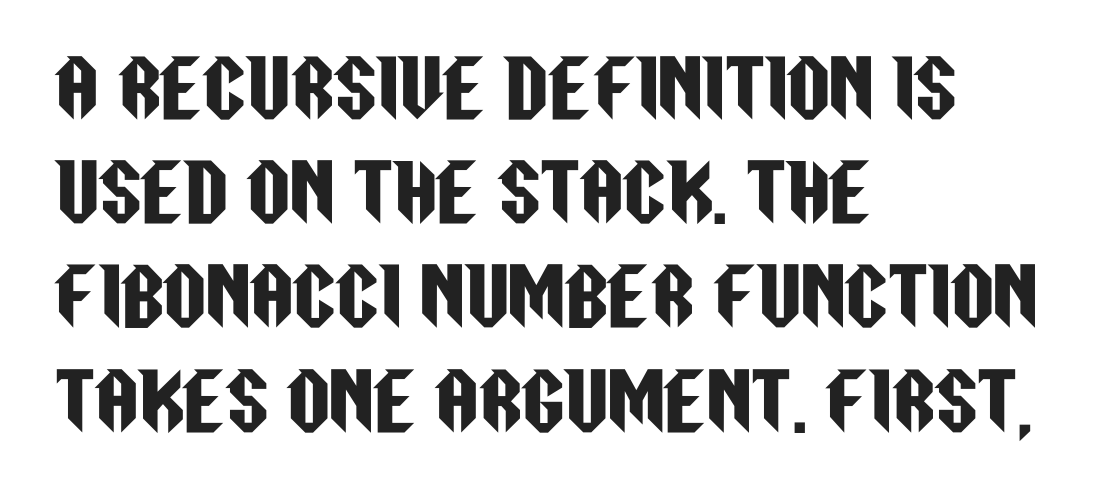
Q: Is the text italic (slanted)? A: No, it is upright.
Q: Is the typeface a serif or a sans-serif typeface? A: Sans-serif.
Q: Is the text underlined? A: No.
Q: How is the paragraph aligned? A: Left-aligned.
Q: Is the spacing between letters normal or unusually wide? A: Normal.
Q: Is the spacing between lines tight, normal or loose? A: Normal.
Q: Width (condensed, normal, or wide)? A: Condensed.
Q: Stroke contrast? A: Low.
Q: x-height? A: Large.
Q: Monospaced? A: No.
